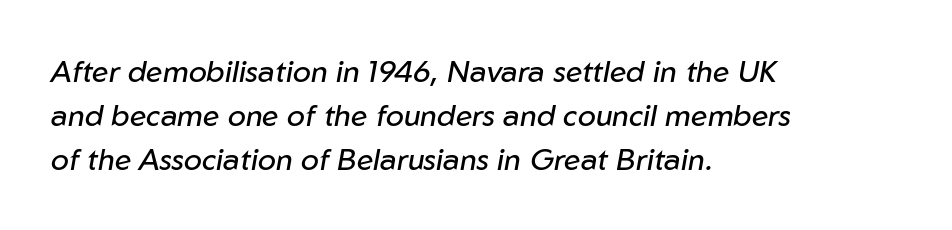
{"italic": "yes", "lean": "right", "slant_degrees": 10, "bold": "no", "weight": "regular", "width": "normal", "stroke_contrast": "low", "x_height": "medium", "monospaced": "no", "underline": "no", "align": "left", "line_spacing": "normal", "line_spacing_ratio": 1.47, "letter_spacing": "normal", "letter_spacing_em": 0.0, "glyph_px": 30}
